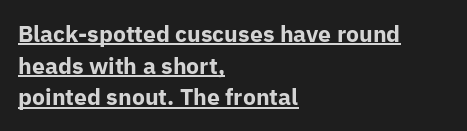
{"italic": "no", "bold": "yes", "underline": "yes", "align": "left", "line_spacing": "normal", "line_spacing_ratio": 1.38, "letter_spacing": "normal", "letter_spacing_em": 0.0, "glyph_px": 23}
